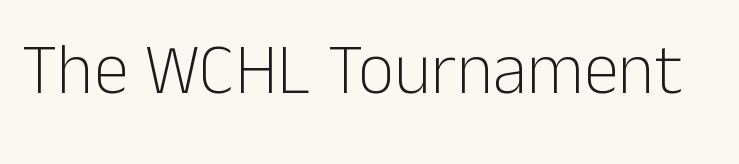
The image shows 71 px light sans-serif type, upright; set normal letter spacing, not underlined; low stroke contrast and a medium x-height.
